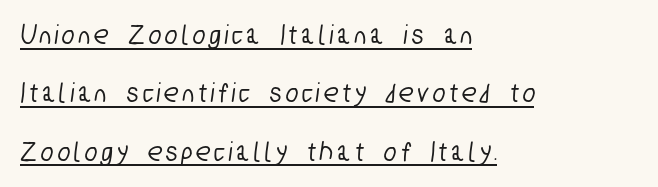
Alignment: flush left. Widely set lines give the paragraph a tall, airy silhouette. Is this a fixed-width face? No — the glyphs have proportional, varying widths. Does a line run under the words? Yes, clearly. Observe the absence of serifs on each vertical stroke in this sample.
